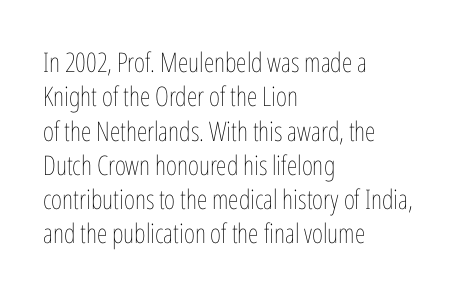
The letterforms sit at book weight or below. Honestly, the letter spacing is just normal — you wouldn't notice it. The type sits square on the baseline with zero lean. Unmarked baselines from the first word to the last. The text block is weighted toward the left margin, trailing off unevenly rightward. The designer left line spacing at the default.
